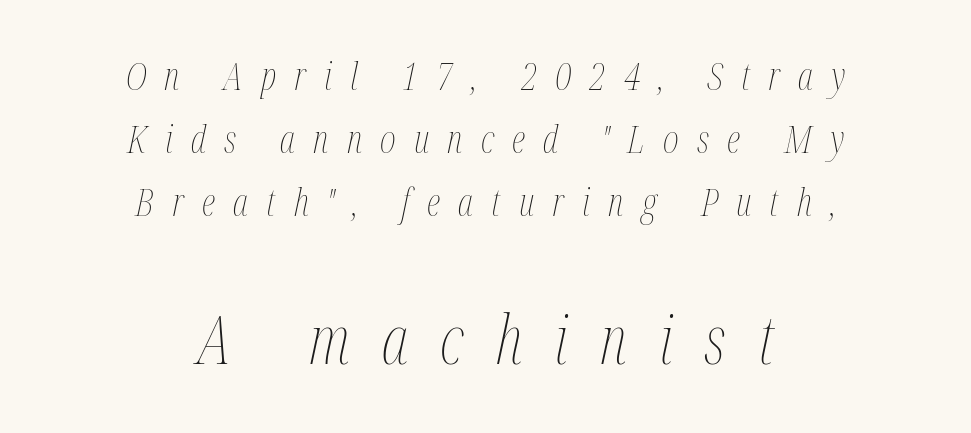
The image shows 67 px thin, condensed type, italic (leaning right); set centered, normal line spacing (1.66x), unusually wide letter spacing (+0.48 em), not underlined; the second (bottom) block is 1.76x larger; medium stroke contrast and a medium x-height.
